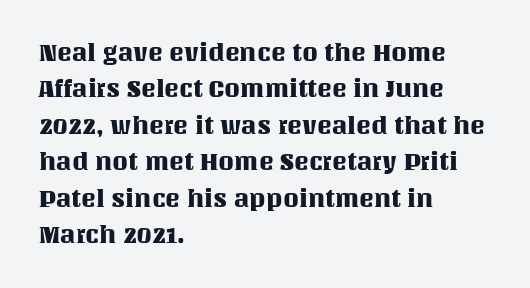
Plain, unruled lines of type. The type is set solid horizontally, with unmodified tracking. Tall strokes in this sample are plumb rather than angled. Regarding leading, the lines here are spaced in the standard way.
